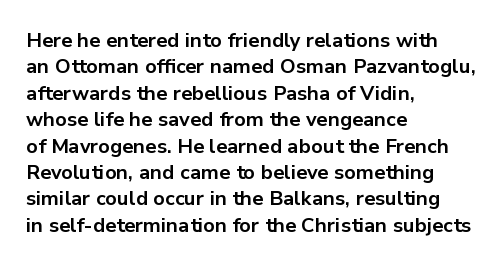
{"italic": "no", "bold": "yes", "underline": "no", "align": "left", "line_spacing": "normal", "line_spacing_ratio": 1.32, "letter_spacing": "normal", "letter_spacing_em": 0.0, "glyph_px": 20}
